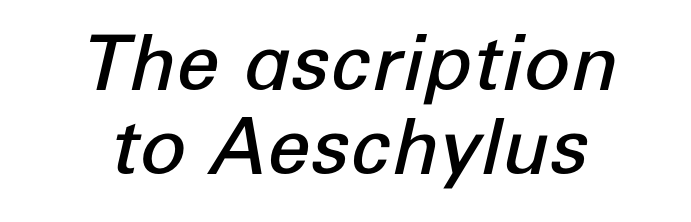
Q: Is the text bold? A: Semi-bold.
Q: Is the text italic (slanted)? A: Yes, it leans right by about 12 degrees.
Q: Is the text underlined? A: No.
Q: Is the spacing between letters normal or unusually wide? A: Normal.
Q: Is the spacing between lines tight, normal or loose? A: Tight.
Q: Width (condensed, normal, or wide)? A: Normal.
Q: Stroke contrast? A: Low.
Q: x-height? A: Medium.
Q: Monospaced? A: No.
